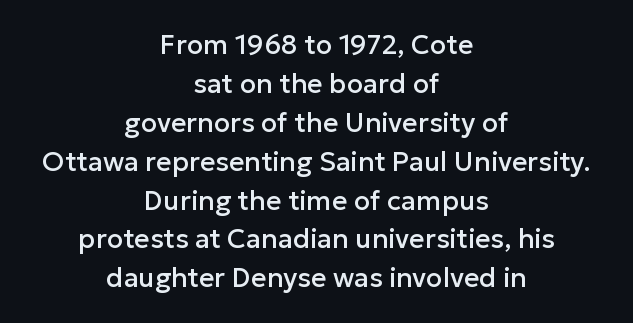
The passage is arranged like a title page — every line centered. Decoration check: the copy has no underline. The lettering holds an erect, upright posture throughout. Does extra space separate the letters? No, they use regular spacing. Horizontal bands of white between lines are of average thickness.
